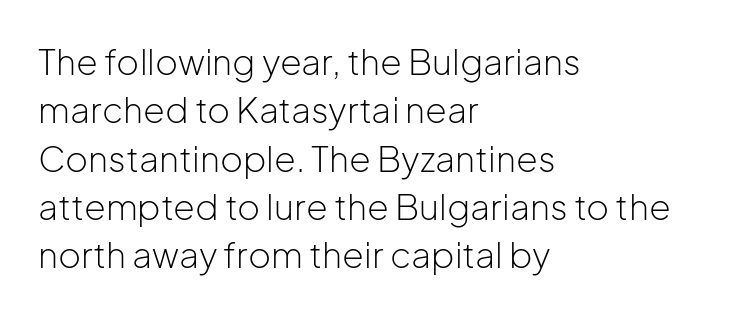
It's the straight-up-and-down kind of type. This sample has the flowing, uneven cadence of proportional lettering. The weight would be labelled regular, book, light, or lighter still. Nobody touched the tracking dial on this one.
